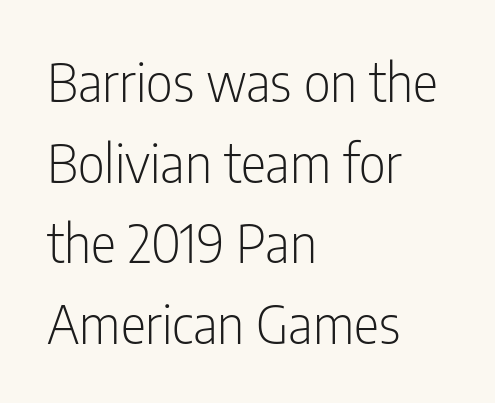
A typesetter would call this proportional, since set widths differ per character. The vertical gap from one line to the next is medium. This is roman type, the default non-slanted kind. Visually the block forms a straight wall on the left and a jagged coastline on the right.
